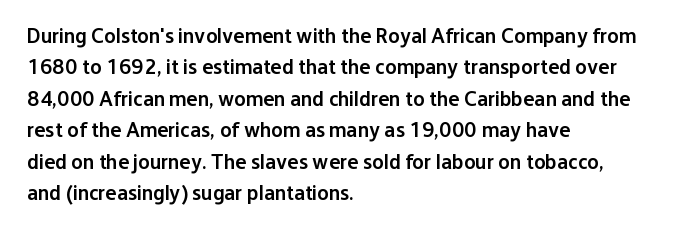
{"italic": "no", "bold": "semi", "underline": "no", "align": "left", "line_spacing": "normal", "line_spacing_ratio": 1.5, "letter_spacing": "normal", "letter_spacing_em": 0.0, "glyph_px": 21}
